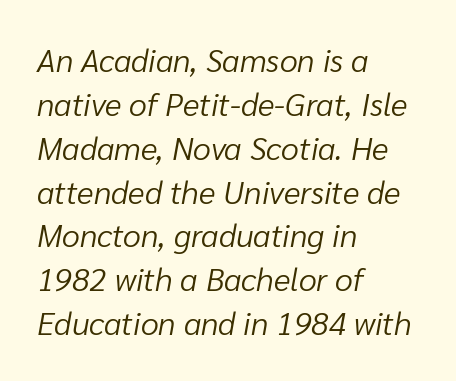
Q: Is the text bold? A: No.
Q: Is the text italic (slanted)? A: Yes, it leans right by about 10 degrees.
Q: Is the text underlined? A: No.
Q: How is the paragraph aligned? A: Left-aligned.
Q: Is the spacing between letters normal or unusually wide? A: Normal.
Q: Is the spacing between lines tight, normal or loose? A: Normal.
Q: Width (condensed, normal, or wide)? A: Normal.
Q: Stroke contrast? A: Low.
Q: x-height? A: Medium.
Q: Monospaced? A: No.
